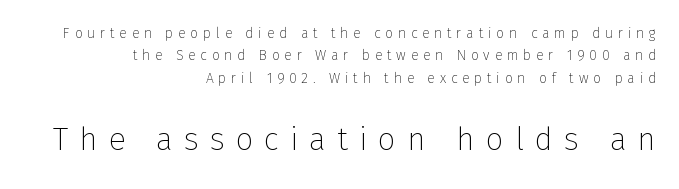
Q: Is the text bold? A: No.
Q: Is the text italic (slanted)? A: No, it is upright.
Q: Is the typeface a serif or a sans-serif typeface? A: Sans-serif.
Q: Is the text underlined? A: No.
Q: How is the paragraph aligned? A: Right-aligned.
Q: Is the spacing between letters normal or unusually wide? A: Unusually wide.
Q: Is the spacing between lines tight, normal or loose? A: Normal.
Q: Which block of text is set in a larger size, the first (top) or the second (bottom)? A: The second (bottom) one.
Q: Width (condensed, normal, or wide)? A: Normal.
Q: Stroke contrast? A: Low.
Q: x-height? A: Medium.
Q: Monospaced? A: No.
